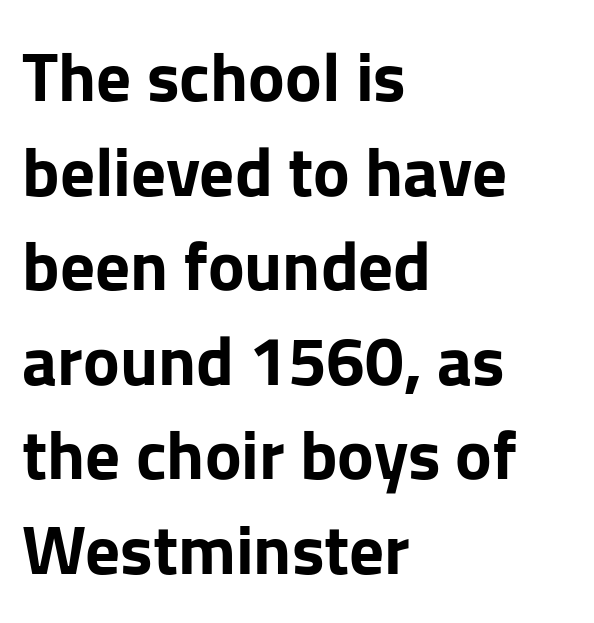
{"serif": "no", "italic": "no", "bold": "yes", "weight": "bold", "width": "normal", "stroke_contrast": "low", "x_height": "medium", "monospaced": "no", "underline": "no", "align": "left", "line_spacing": "normal", "line_spacing_ratio": 1.37, "letter_spacing": "normal", "letter_spacing_em": 0.0, "glyph_px": 69}
